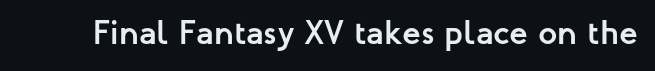
The image shows 34 px semibold sans-serif type, upright; set normal letter spacing, not underlined; low stroke contrast and a medium x-height.
